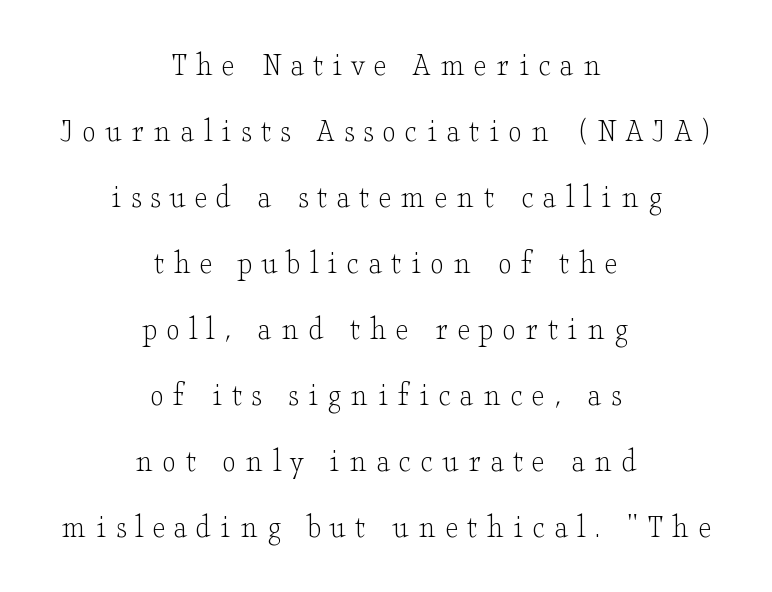
Caption: expanded tracking, letters set apart. The font's upright variant was chosen for this text. The rendering shows small feet on the letterforms — a serif design. This is not heavy type; no bold has been used. Regarding leading, the lines here are spaced well apart.
